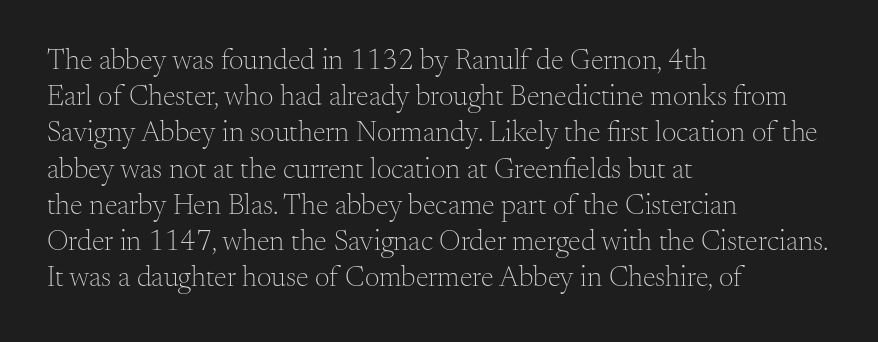
The image shows 29 px light serif type, upright; set left-aligned, normal line spacing (1.25x), normal letter spacing, not underlined; medium stroke contrast and a small x-height.
